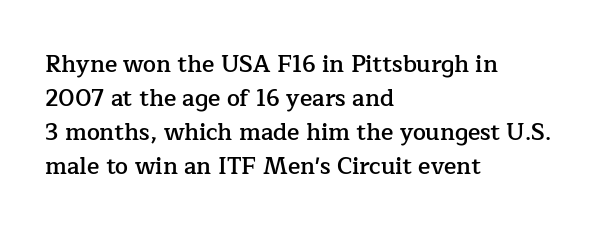
The type is set solid horizontally, with unmodified tracking. Letters rest on an invisible, unmarked baseline. The lettering holds an erect, upright posture throughout. Typeset ragged right — the left edge is the straight one. The block of text has a typical density, with ordinary space between rows.
